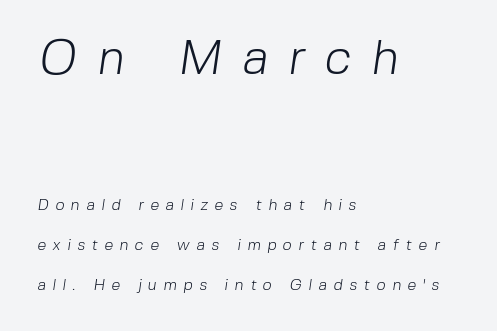
{"serif": "no", "bold": "no", "weight": "light", "width": "normal", "stroke_contrast": "low", "x_height": "medium", "monospaced": "no", "underline": "no", "align": "left", "line_spacing": "loose", "line_spacing_ratio": 2.49, "letter_spacing": "wide", "letter_spacing_em": 0.41, "larger_block": "first", "size_ratio": 3.06, "glyph_px": 49}
